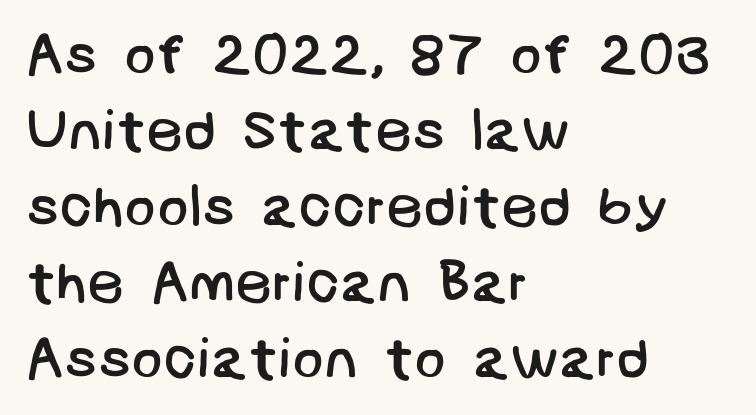
One glance says typical: line gaps are just what's usual. Nothing unusual about the tracking: characters are spaced as the font intends. The setting favours the left margin, as ordinary paragraphs usually do. Counters stay open thanks to moderate or lighter strokes. This rendering features lettering with no underline.
